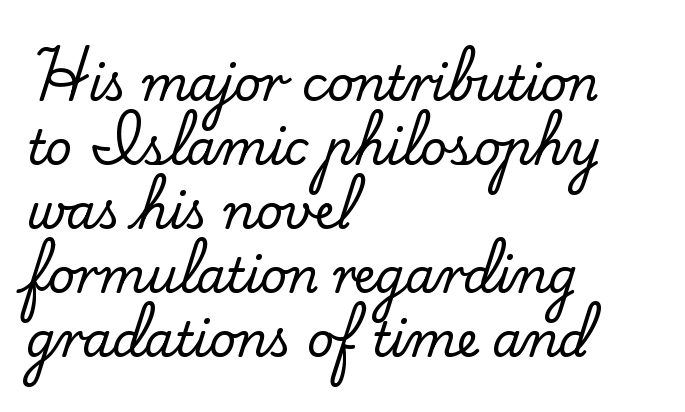
{"serif": "yes", "width": "normal", "stroke_contrast": "low", "x_height": "small", "monospaced": "no", "underline": "no", "align": "left", "line_spacing": "normal", "line_spacing_ratio": 1.36, "letter_spacing": "normal", "letter_spacing_em": 0.0, "glyph_px": 47}
